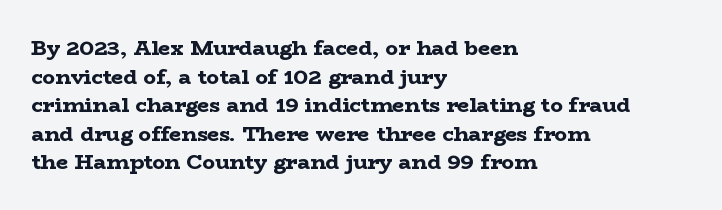
{"italic": "no", "bold": "yes", "underline": "no", "align": "left", "line_spacing": "normal", "line_spacing_ratio": 1.36, "letter_spacing": "normal", "letter_spacing_em": 0.0, "glyph_px": 21}
